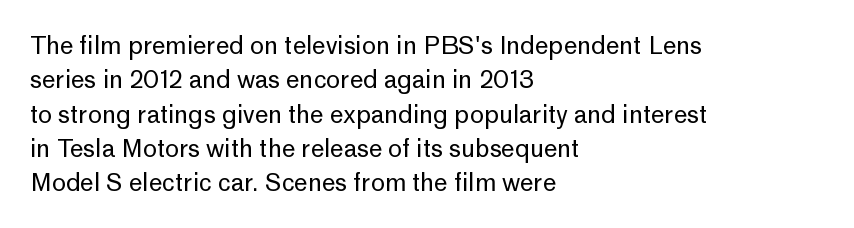
Q: Is the text bold? A: No.
Q: Is the text italic (slanted)? A: No, it is upright.
Q: Is the text underlined? A: No.
Q: How is the paragraph aligned? A: Left-aligned.
Q: Is the spacing between letters normal or unusually wide? A: Normal.
Q: Is the spacing between lines tight, normal or loose? A: Normal.
